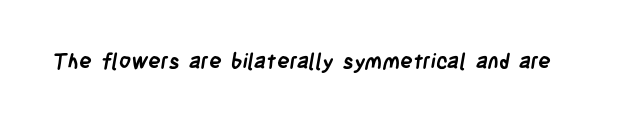
On the weight axis this lands at bold, roughly 700. Spacing between characters is what you'd get straight out of the box. Check under the words: just untouched page.
